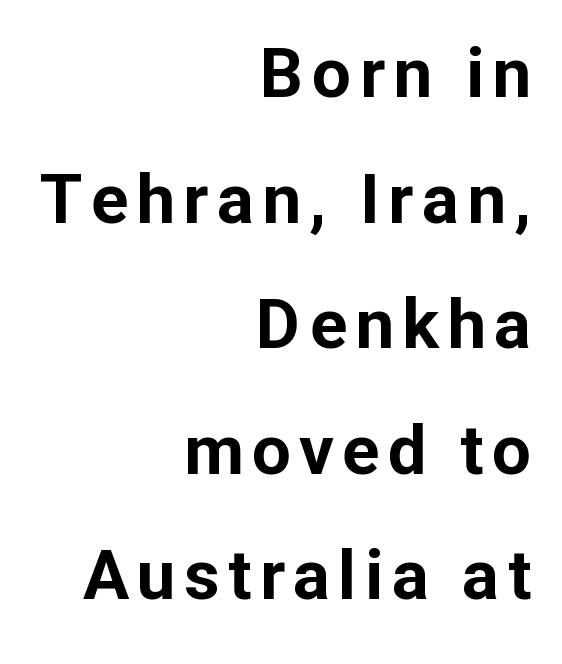
Here the designer chose a conventional face with non-uniform glyph widths. Letterform terminals end flat and unadorned throughout the passage. Its strokes are broad and dark, the hallmark of bold type. Underlining? Definitely not there. The specimen reads as upright at a glance.
